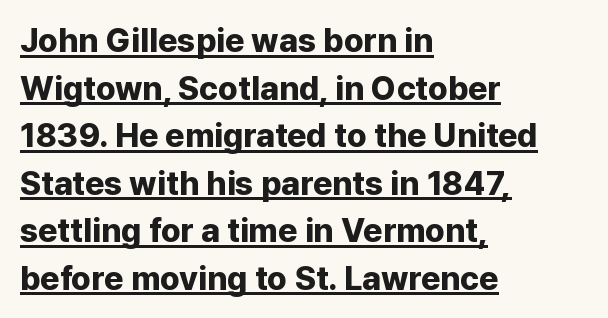
Q: Is the text bold? A: Yes.
Q: Is the text italic (slanted)? A: No, it is upright.
Q: Is the typeface a serif or a sans-serif typeface? A: Sans-serif.
Q: Is the text underlined? A: Yes.
Q: How is the paragraph aligned? A: Left-aligned.
Q: Is the spacing between letters normal or unusually wide? A: Normal.
Q: Is the spacing between lines tight, normal or loose? A: Normal.
Q: Width (condensed, normal, or wide)? A: Normal.
Q: Stroke contrast? A: Low.
Q: x-height? A: Medium.
Q: Monospaced? A: No.
